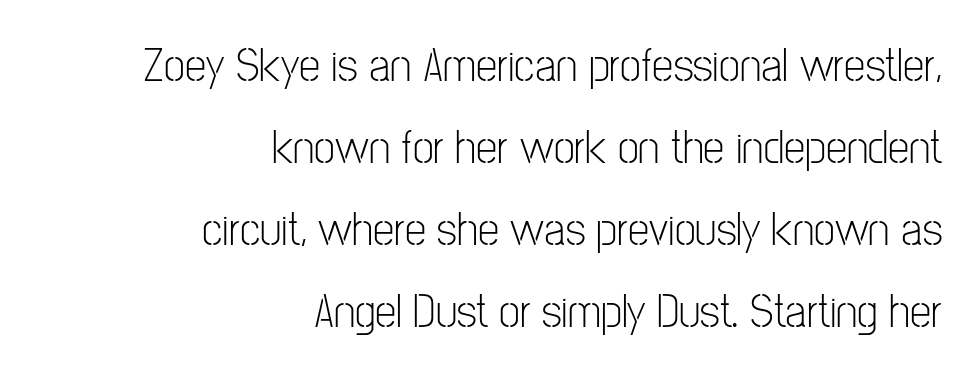
Italic? Not at all — the glyphs are vertical. The string is rendered with underlining switched off. Proportional: the letters do not fall into vertical columns. Regarding serifs, this sample does without them.
